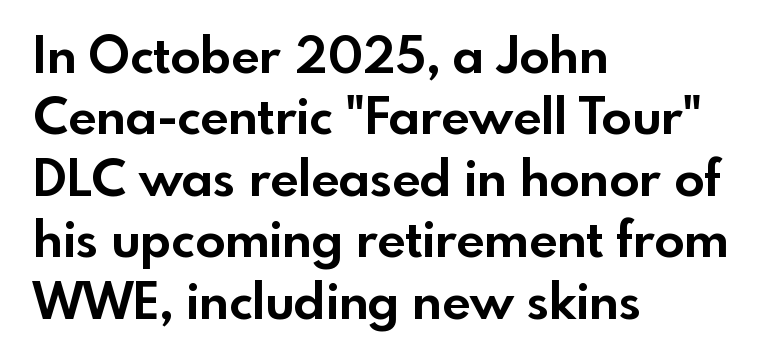
The image shows 50 px bold sans-serif type, upright; set left-aligned, line spacing 1.23x, normal letter spacing, not underlined; a small x-height.
